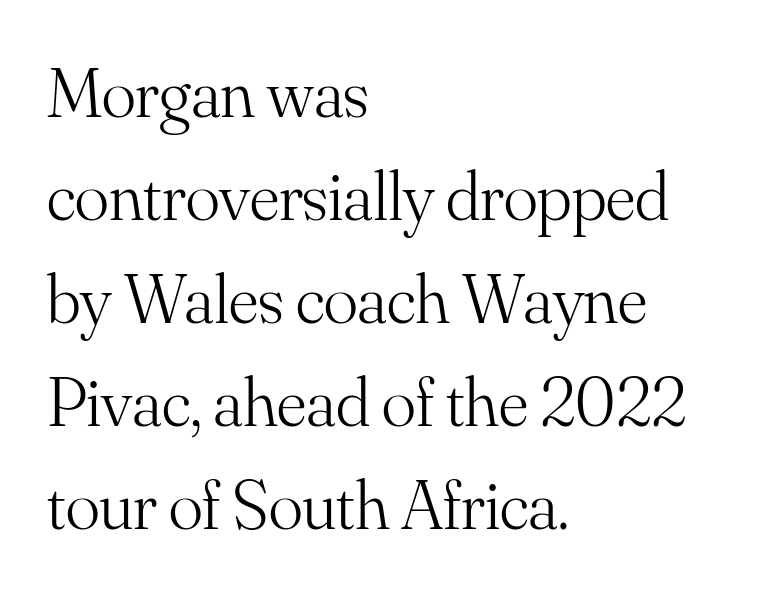
{"serif": "yes", "italic": "no", "bold": "no", "weight": "light", "width": "normal", "stroke_contrast": "medium", "x_height": "small", "monospaced": "no", "underline": "no", "align": "left", "line_spacing": "normal", "line_spacing_ratio": 1.45, "letter_spacing": "normal", "letter_spacing_em": 0.0, "glyph_px": 71}
